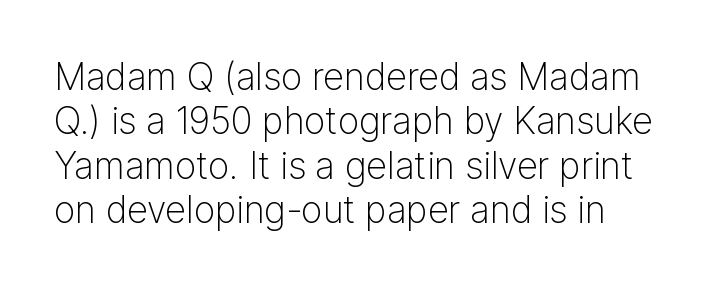
The image shows 37 px light sans-serif type, upright; set line spacing 1.2x, normal letter spacing, not underlined; low stroke contrast and a medium x-height.
